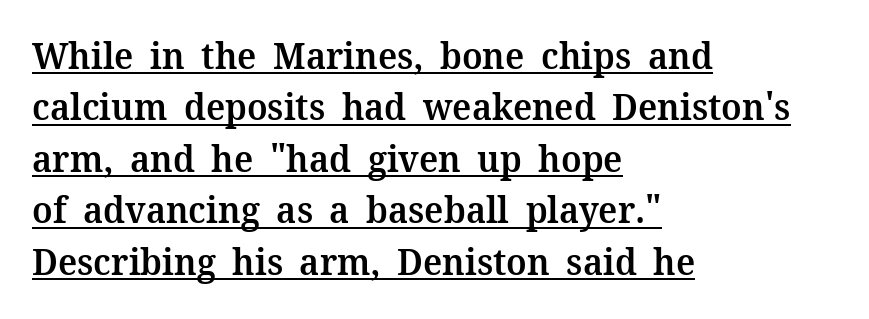
The letters carry serifs — small finishing strokes at the ends of their stems. Reading down the block, your eye returns to a fixed left position each line. A typesetter would call this zero additional tracking. Notice the strokes are somewhat thickened but not fully heavy: this is a semibold. Beneath each row of characters lies a ruled line. Unlike italic type, these characters show no tilt at all.
